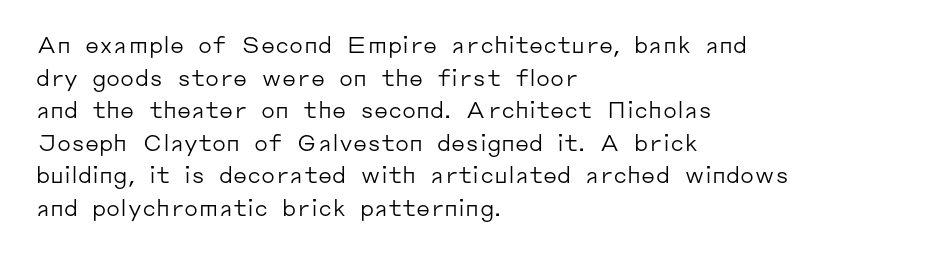
{"italic": "no", "bold": "no", "underline": "no", "align": "left", "line_spacing": "normal", "line_spacing_ratio": 1.48, "letter_spacing": "normal", "letter_spacing_em": 0.0, "glyph_px": 22}
